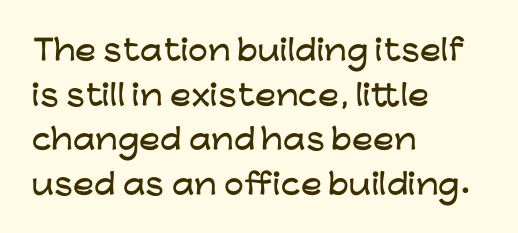
Only glyphs here, with clear space below each row. These lines are composed in type without serifs. The letters sit at their default tracking, neither squeezed nor spread. Each letter keeps its own natural width here, so spacing adapts to shape. The letters stand straight up with perfectly vertical stems.
